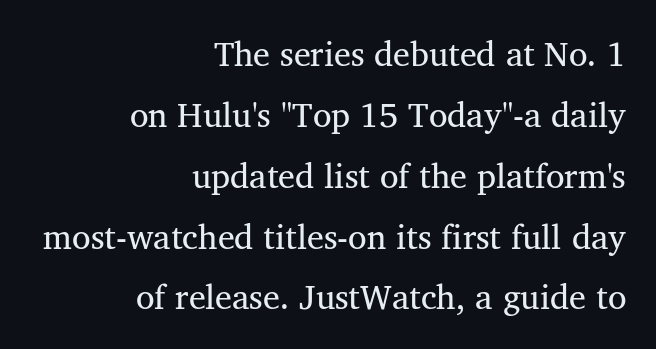
{"serif": "yes", "bold": "no", "weight": "regular", "width": "normal", "stroke_contrast": "medium", "x_height": "medium", "monospaced": "no", "underline": "no", "align": "right", "line_spacing_ratio": 1.79, "letter_spacing": "normal", "letter_spacing_em": 0.0, "glyph_px": 34}
